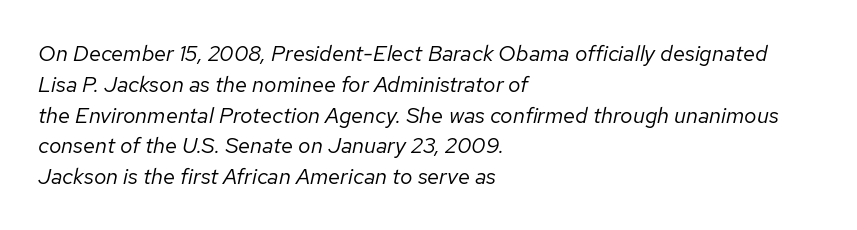
The image shows 22 px text type, italic (leaning right); set left-aligned, normal line spacing (1.4x), normal letter spacing, not underlined.
